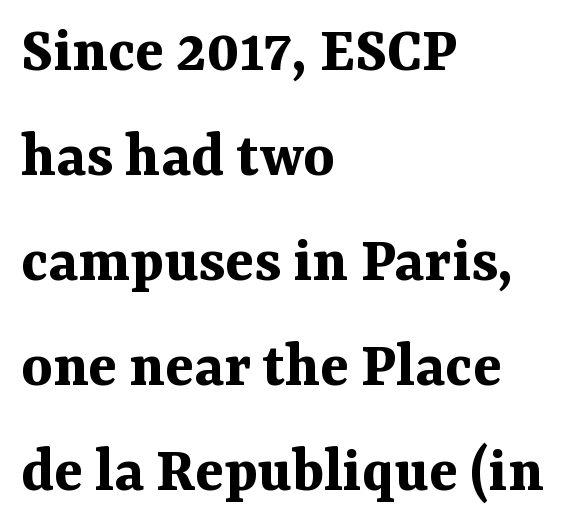
The face used here is proportionally spaced, like ordinary book or web type. The space between consecutive lines is moderate. Examine the stroke ends and you'll spot serifs. Caption: standard tracking, unaltered. Heavy-handed strokes throughout: this text is bold.
